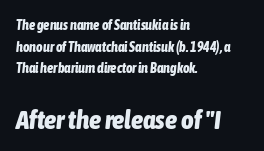
Q: Is the text bold? A: Yes.
Q: Is the text italic (slanted)? A: Yes, it leans right by about 6 degrees.
Q: Is the text underlined? A: No.
Q: How is the paragraph aligned? A: Left-aligned.
Q: Is the spacing between letters normal or unusually wide? A: Normal.
Q: Is the spacing between lines tight, normal or loose? A: Normal.
Q: Which block of text is set in a larger size, the first (top) or the second (bottom)? A: The second (bottom) one.
